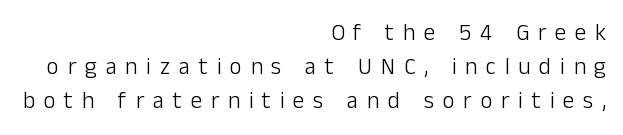
Q: Is the text bold? A: No.
Q: Is the text italic (slanted)? A: No, it is upright.
Q: Is the text underlined? A: No.
Q: How is the paragraph aligned? A: Right-aligned.
Q: Is the spacing between letters normal or unusually wide? A: Unusually wide.
Q: Is the spacing between lines tight, normal or loose? A: Normal.
